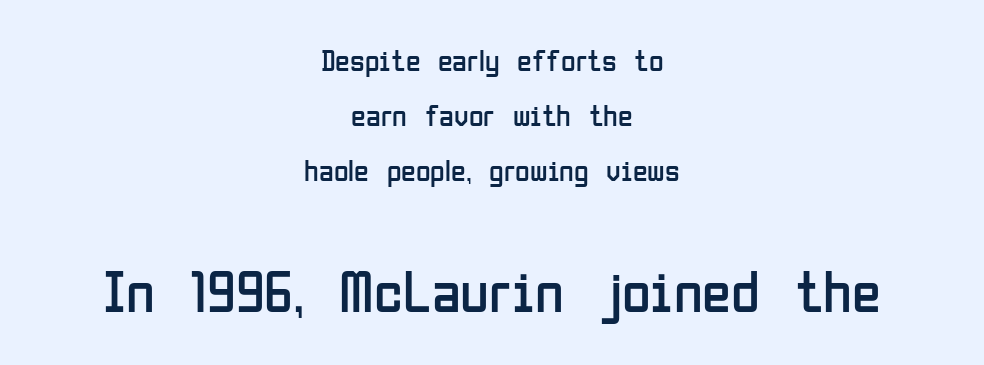
{"serif": "no", "italic": "no", "bold": "no", "weight": "regular", "width": "condensed", "stroke_contrast": "low", "x_height": "medium", "monospaced": "no", "underline": "no", "align": "center", "line_spacing_ratio": 1.84, "letter_spacing": "normal", "letter_spacing_em": 0.0, "larger_block": "second", "size_ratio": 1.97, "glyph_px": 59}
